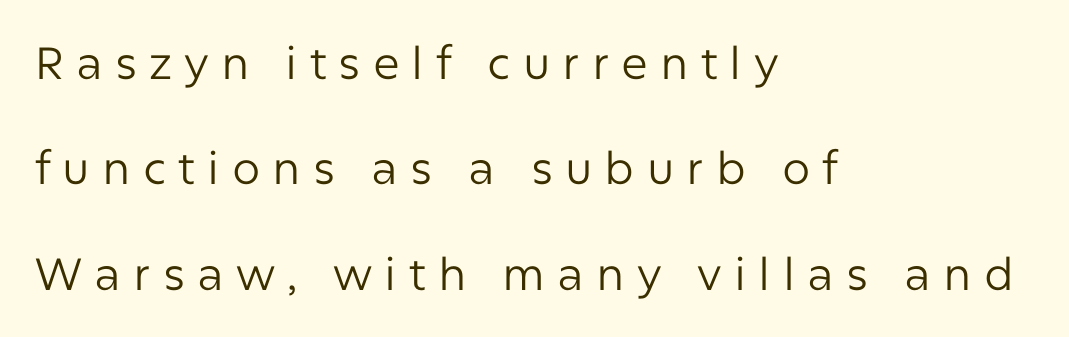
The image shows 45 px regular-weight sans-serif type, upright; set left-aligned, loose line spacing (2.34x), unusually wide letter spacing (+0.27 em), not underlined; low stroke contrast and a medium x-height.
